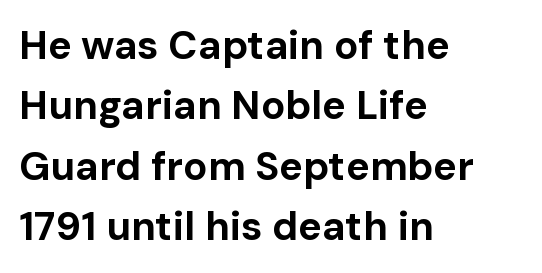
Q: Is the text bold? A: Yes.
Q: Is the text italic (slanted)? A: No, it is upright.
Q: Is the typeface a serif or a sans-serif typeface? A: Sans-serif.
Q: Is the text underlined? A: No.
Q: How is the paragraph aligned? A: Left-aligned.
Q: Is the spacing between letters normal or unusually wide? A: Normal.
Q: Is the spacing between lines tight, normal or loose? A: Normal.
Q: Width (condensed, normal, or wide)? A: Normal.
Q: Stroke contrast? A: Low.
Q: x-height? A: Medium.
Q: Monospaced? A: No.
